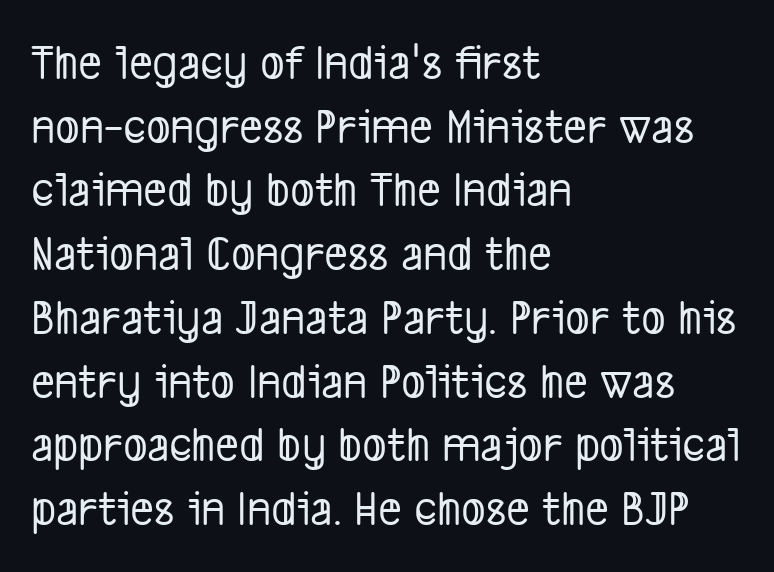
Q: Is the typeface a serif or a sans-serif typeface? A: Sans-serif.
Q: Is the text underlined? A: No.
Q: How is the paragraph aligned? A: Left-aligned.
Q: Is the spacing between letters normal or unusually wide? A: Normal.
Q: Is the spacing between lines tight, normal or loose? A: Normal.
Q: Width (condensed, normal, or wide)? A: Condensed.
Q: Stroke contrast? A: Low.
Q: x-height? A: Medium.
Q: Monospaced? A: No.
